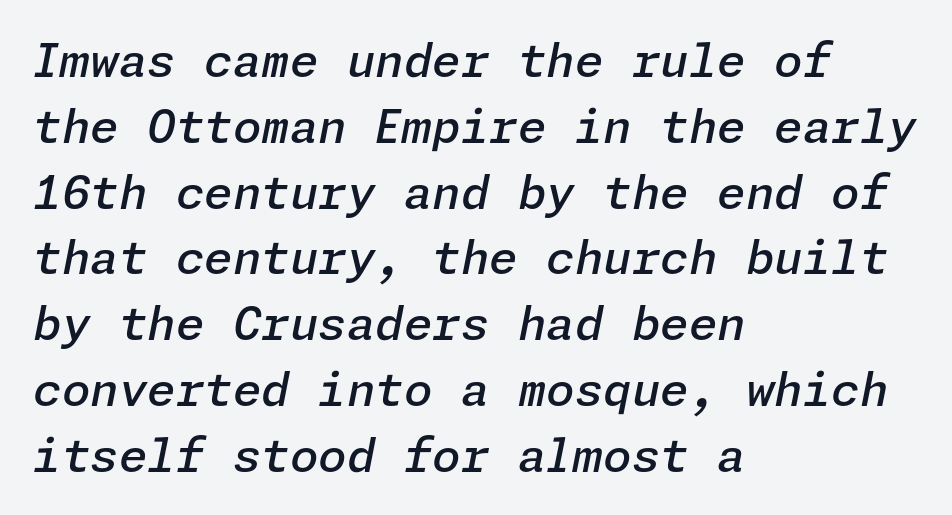
Q: Is the text bold? A: Semi-bold.
Q: Is the text italic (slanted)? A: Yes, it leans right by about 11 degrees.
Q: Is the text underlined? A: No.
Q: How is the paragraph aligned? A: Left-aligned.
Q: Is the spacing between letters normal or unusually wide? A: Normal.
Q: Is the spacing between lines tight, normal or loose? A: Normal.
Q: Width (condensed, normal, or wide)? A: Normal.
Q: Stroke contrast? A: Low.
Q: x-height? A: Medium.
